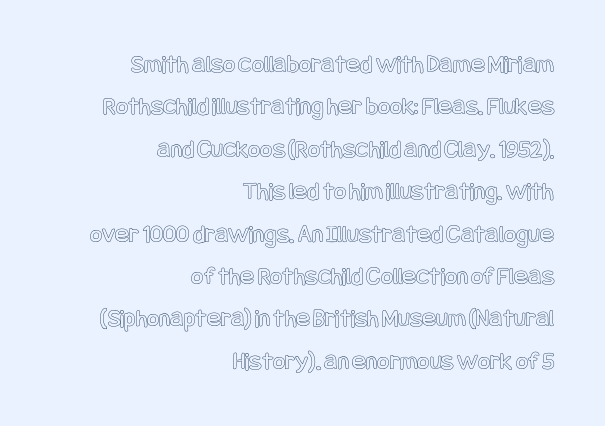
{"italic": "no", "underline": "no", "align": "right", "line_spacing": "normal", "line_spacing_ratio": 1.63, "letter_spacing": "normal", "letter_spacing_em": 0.0, "glyph_px": 26}
